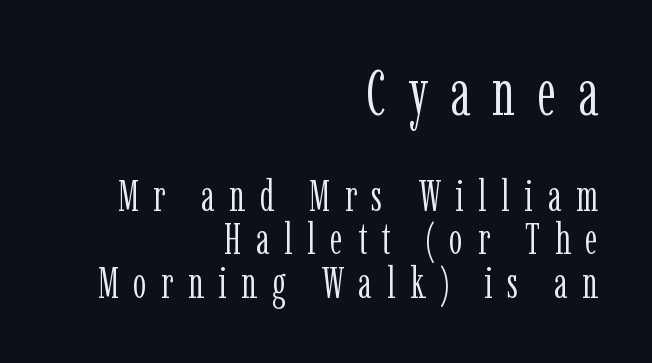
The image shows 64 px light, condensed serif type, upright; set right-aligned, tight line spacing (1.01x), unusually wide letter spacing (+0.34 em), not underlined; the first (top) block is 1.49x larger; low stroke contrast and a medium x-height.
